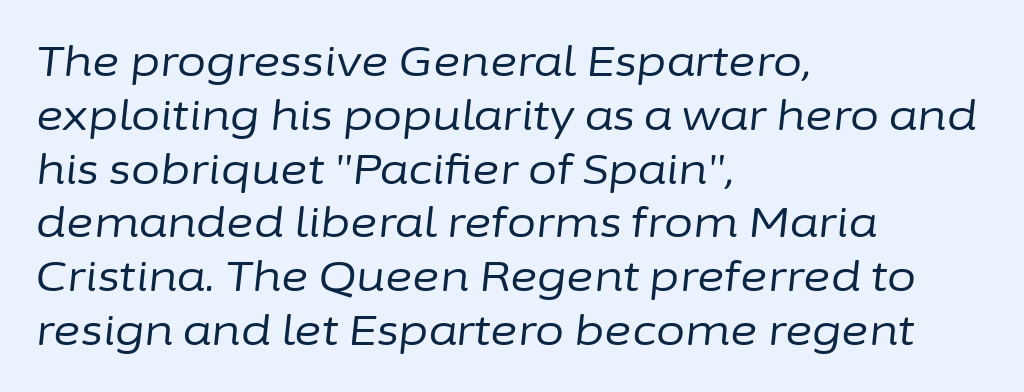
Q: Is the text bold? A: No.
Q: Is the text italic (slanted)? A: Yes, it leans right by about 6 degrees.
Q: Is the text underlined? A: No.
Q: How is the paragraph aligned? A: Left-aligned.
Q: Is the spacing between letters normal or unusually wide? A: Normal.
Q: Is the spacing between lines tight, normal or loose? A: Normal.
Q: Width (condensed, normal, or wide)? A: Normal.
Q: Stroke contrast? A: Low.
Q: x-height? A: Medium.
Q: Monospaced? A: No.
